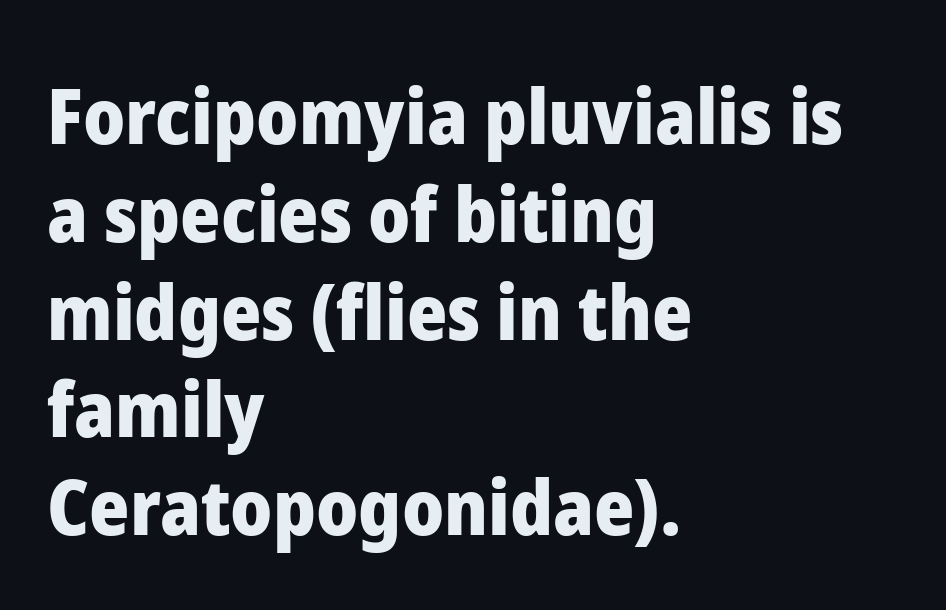
The image shows 77 px heavy sans-serif type, upright; set left-aligned, normal line spacing (1.27x), normal letter spacing, not underlined; low stroke contrast and a medium x-height.
